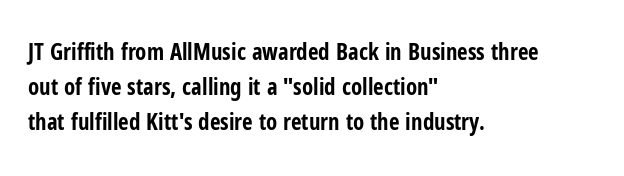
Q: Is the text bold? A: Yes.
Q: Is the text italic (slanted)? A: No, it is upright.
Q: Is the text underlined? A: No.
Q: How is the paragraph aligned? A: Left-aligned.
Q: Is the spacing between letters normal or unusually wide? A: Normal.
Q: Is the spacing between lines tight, normal or loose? A: Normal.
